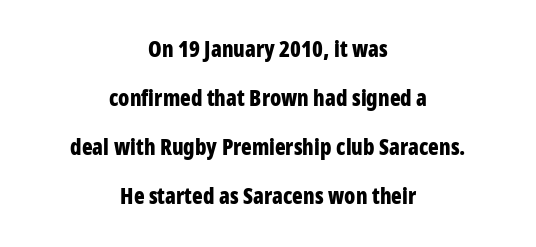
Each new line begins a long way beneath the previous one. The tracking reads as untouched default to a designer's eye. The typesetter chose a symmetrical, centered arrangement here. The strip under each line holds only bare page. Characters remain perfectly vertical along every line. Heavy, bold letterforms.
